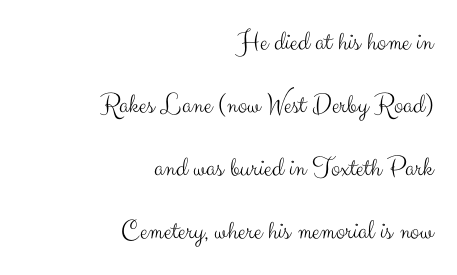
{"serif": "no", "bold": "no", "weight": "light", "width": "normal", "stroke_contrast": "medium", "x_height": "small", "monospaced": "no", "underline": "no", "align": "right", "line_spacing": "loose", "line_spacing_ratio": 2.25, "letter_spacing": "normal", "letter_spacing_em": 0.0, "glyph_px": 28}
